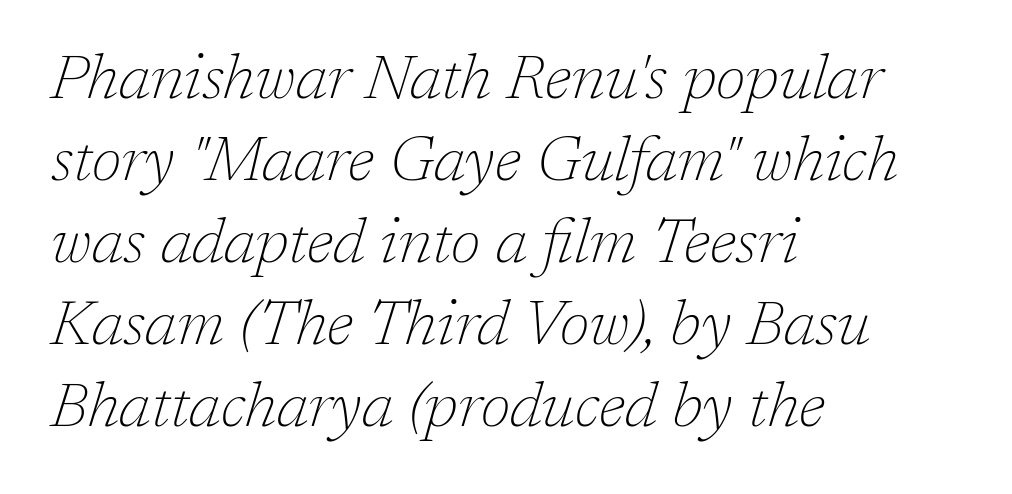
The image shows 63 px thin serif type, italic (leaning right); set left-aligned, normal line spacing (1.3x), normal letter spacing, not underlined; low stroke contrast and a medium x-height.
